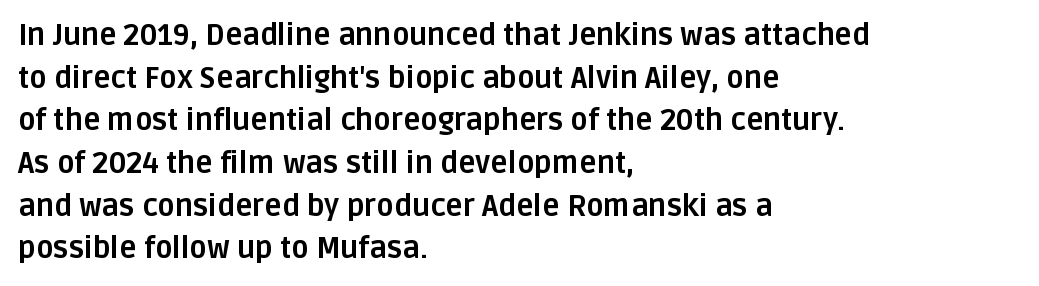
Q: Is the text bold? A: Yes.
Q: Is the text italic (slanted)? A: No, it is upright.
Q: Is the typeface a serif or a sans-serif typeface? A: Sans-serif.
Q: Is the text underlined? A: No.
Q: How is the paragraph aligned? A: Left-aligned.
Q: Is the spacing between letters normal or unusually wide? A: Normal.
Q: Is the spacing between lines tight, normal or loose? A: Normal.
Q: Width (condensed, normal, or wide)? A: Normal.
Q: Stroke contrast? A: Low.
Q: x-height? A: Large.
Q: Monospaced? A: No.
